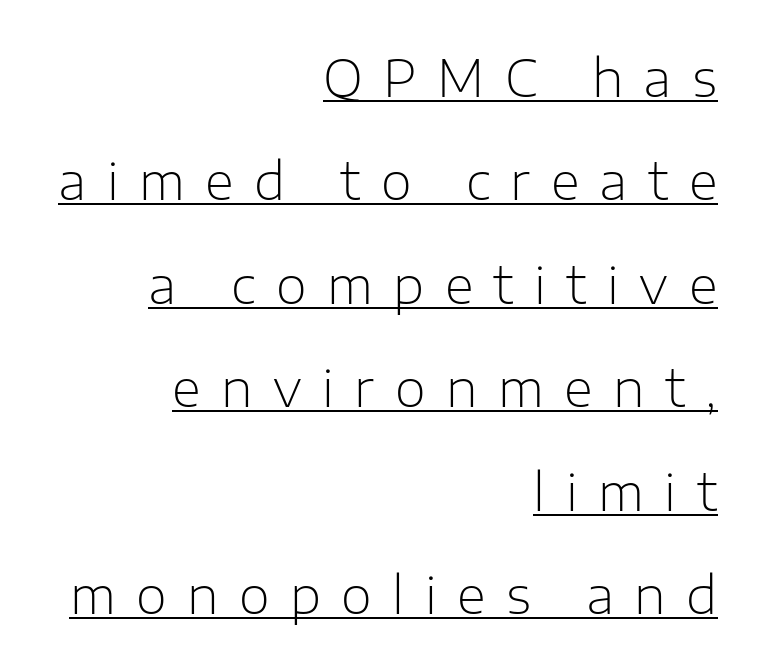
The lines in this sample share a right terminus and differ only in where they begin. Rows of type keep a wide berth in the vertical direction. You can tell from the bare stems that sans-serif type was used. The letters stand straight up with perfectly vertical stems. Loose tracking; the words dissolve into strings of separated letters.
